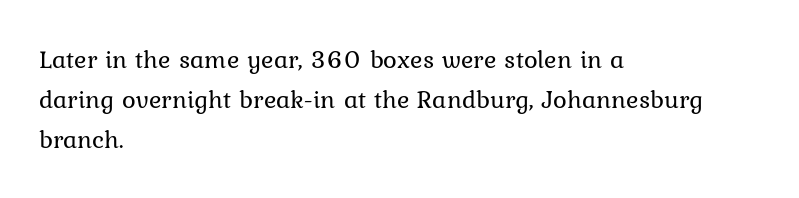
{"italic": "no", "bold": "no", "underline": "no", "align": "left", "line_spacing": "normal", "line_spacing_ratio": 1.54, "letter_spacing": "normal", "letter_spacing_em": 0.0, "glyph_px": 26}
